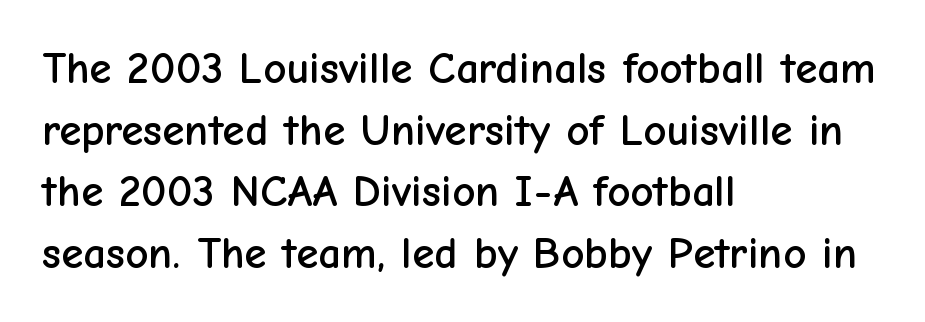
The image shows 45 px sans-serif type, upright; set left-aligned, normal line spacing (1.37x), normal letter spacing, not underlined; low stroke contrast and a medium x-height.
